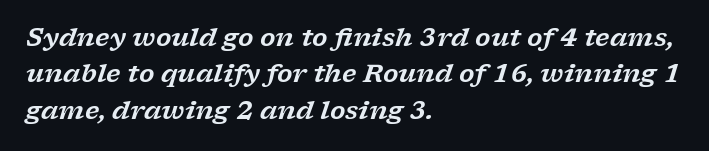
The image shows 25 px text type, italic (leaning right); set left-aligned, normal line spacing (1.46x), normal letter spacing, not underlined.
